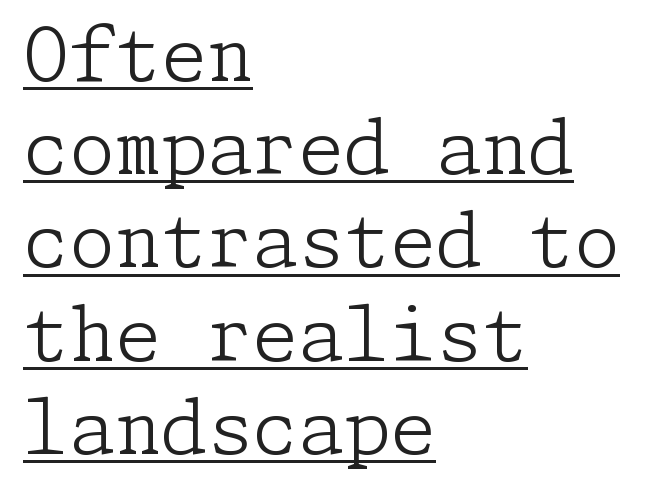
Q: Is the text bold? A: No.
Q: Is the text italic (slanted)? A: No, it is upright.
Q: Is the typeface a serif or a sans-serif typeface? A: Serif.
Q: Is the text underlined? A: Yes.
Q: How is the paragraph aligned? A: Left-aligned.
Q: Is the spacing between letters normal or unusually wide? A: Normal.
Q: Is the spacing between lines tight, normal or loose? A: Normal.
Q: Width (condensed, normal, or wide)? A: Normal.
Q: Stroke contrast? A: Low.
Q: x-height? A: Medium.
